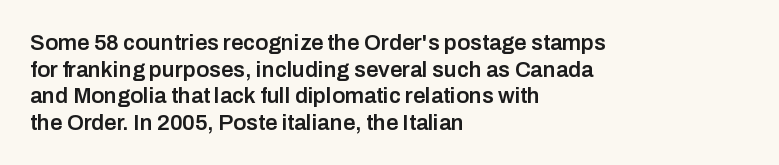
No word sits above an underline. The setting favours the left margin, as ordinary paragraphs usually do. This is the in-between weight designers call semibold or demi. This is the regular roman posture of the typeface. Observe the ordinary spacing: letters are neighbours, not strangers.
